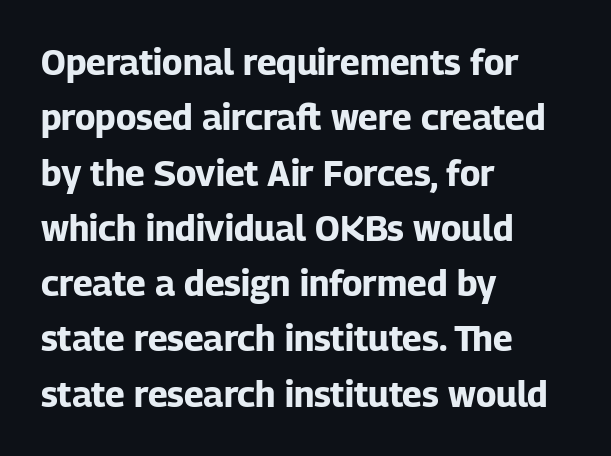
Q: Is the text bold? A: Yes.
Q: Is the text italic (slanted)? A: No, it is upright.
Q: Is the typeface a serif or a sans-serif typeface? A: Sans-serif.
Q: Is the text underlined? A: No.
Q: How is the paragraph aligned? A: Left-aligned.
Q: Is the spacing between letters normal or unusually wide? A: Normal.
Q: Is the spacing between lines tight, normal or loose? A: Normal.
Q: Width (condensed, normal, or wide)? A: Normal.
Q: Stroke contrast? A: Low.
Q: x-height? A: Medium.
Q: Monospaced? A: No.
